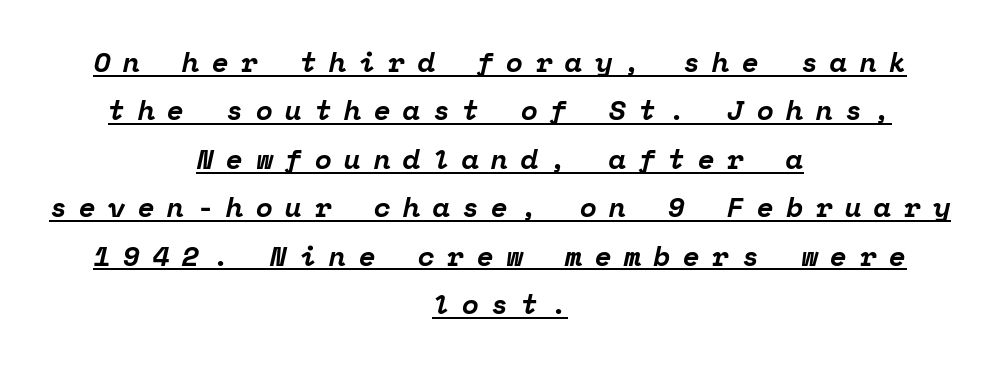
Q: Is the text bold? A: Yes.
Q: Is the text italic (slanted)? A: Yes, it leans right by about 12 degrees.
Q: Is the typeface a serif or a sans-serif typeface? A: Serif.
Q: Is the text underlined? A: Yes.
Q: How is the paragraph aligned? A: Centered.
Q: Is the spacing between letters normal or unusually wide? A: Unusually wide.
Q: Width (condensed, normal, or wide)? A: Normal.
Q: Stroke contrast? A: Low.
Q: x-height? A: Medium.
Q: Monospaced? A: Yes.
